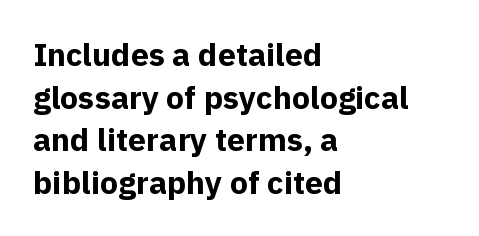
{"serif": "no", "italic": "no", "bold": "yes", "weight": "bold", "width": "normal", "x_height": "medium", "monospaced": "no", "underline": "no", "align": "left", "line_spacing": "normal", "line_spacing_ratio": 1.33, "letter_spacing": "normal", "letter_spacing_em": 0.0, "glyph_px": 32}
